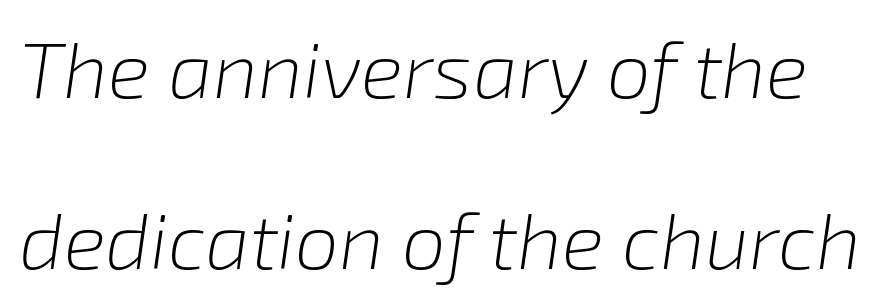
Q: Is the text bold? A: No.
Q: Is the text italic (slanted)? A: Yes, it leans right by about 8 degrees.
Q: Is the text underlined? A: No.
Q: Is the spacing between letters normal or unusually wide? A: Normal.
Q: Is the spacing between lines tight, normal or loose? A: Loose.
Q: Width (condensed, normal, or wide)? A: Normal.
Q: Stroke contrast? A: Low.
Q: x-height? A: Medium.
Q: Monospaced? A: No.
